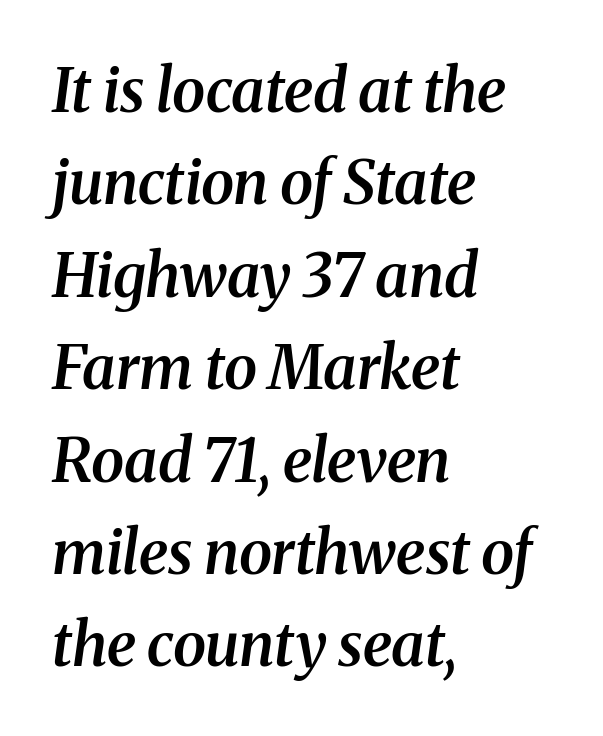
{"serif": "yes", "italic": "yes", "lean": "right", "slant_degrees": 8, "bold": "semi", "weight": "semibold", "width": "normal", "stroke_contrast": "medium", "x_height": "medium", "monospaced": "no", "underline": "no", "align": "left", "line_spacing": "normal", "line_spacing_ratio": 1.54, "letter_spacing": "normal", "letter_spacing_em": 0.0, "glyph_px": 60}
